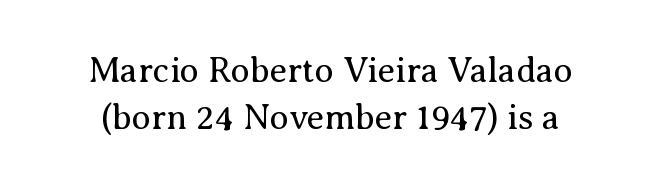
{"serif": "yes", "italic": "no", "bold": "no", "weight": "regular", "width": "normal", "stroke_contrast": "medium", "x_height": "medium", "monospaced": "no", "underline": "no", "line_spacing": "normal", "line_spacing_ratio": 1.34, "letter_spacing": "normal", "letter_spacing_em": 0.0, "glyph_px": 35}
